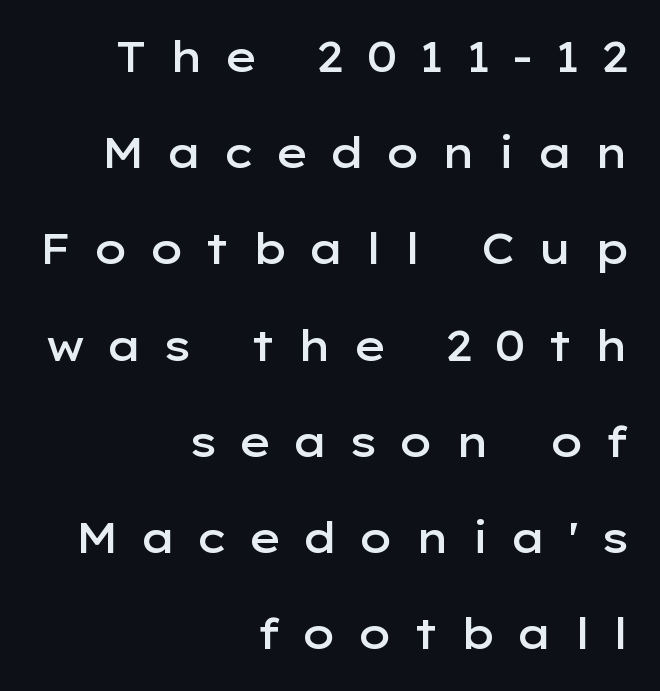
The image shows 42 px semibold, wide sans-serif type, upright; set right-aligned, loose line spacing (2.29x), unusually wide letter spacing (+0.48 em), not underlined; low stroke contrast and a medium x-height.
